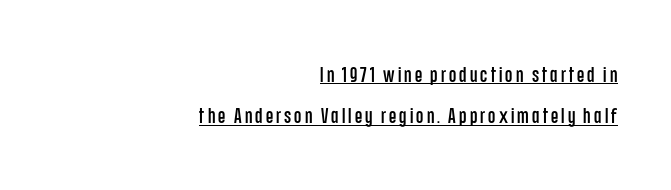
Glance below the letters and you will spot a drawn line. Summary of vertical rhythm: relaxed, with wide interline spacing. All the whitespace from short lines collects on the left. You can tell it's not italic because the verticals are truly vertical.
